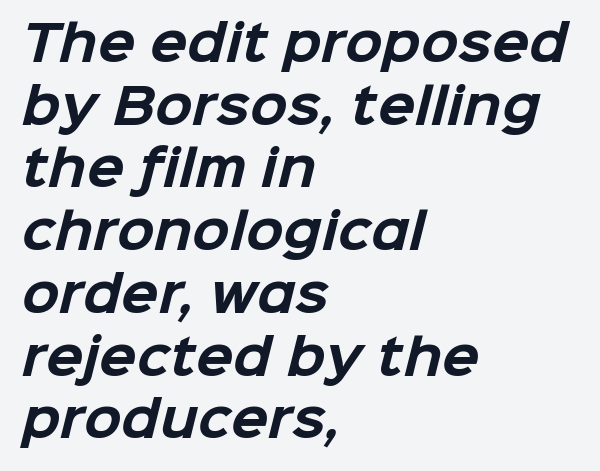
{"serif": "no", "bold": "yes", "weight": "bold", "width": "normal", "stroke_contrast": "low", "x_height": "medium", "monospaced": "no", "underline": "no", "align": "left", "line_spacing": "normal", "line_spacing_ratio": 1.28, "letter_spacing": "normal", "letter_spacing_em": 0.0, "glyph_px": 49}
